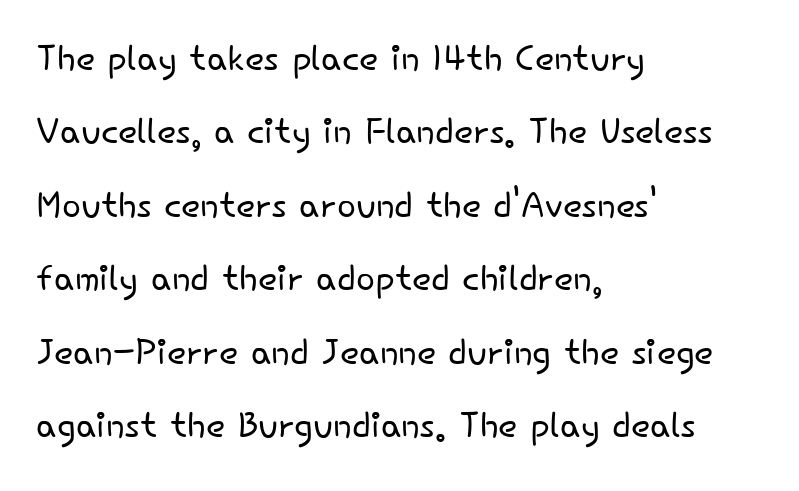
Q: Is the text bold? A: No.
Q: Is the text italic (slanted)? A: No, it is upright.
Q: Is the typeface a serif or a sans-serif typeface? A: Sans-serif.
Q: Is the text underlined? A: No.
Q: How is the paragraph aligned? A: Left-aligned.
Q: Is the spacing between letters normal or unusually wide? A: Normal.
Q: Is the spacing between lines tight, normal or loose? A: Normal.
Q: Width (condensed, normal, or wide)? A: Normal.
Q: Stroke contrast? A: Low.
Q: x-height? A: Small.
Q: Monospaced? A: No.
